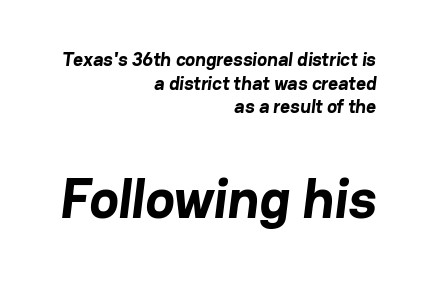
The image shows 56 px bold sans-serif type; set right-aligned, line spacing 1.24x, normal letter spacing, not underlined; the second (bottom) block is 2.95x larger; low stroke contrast and a medium x-height.
